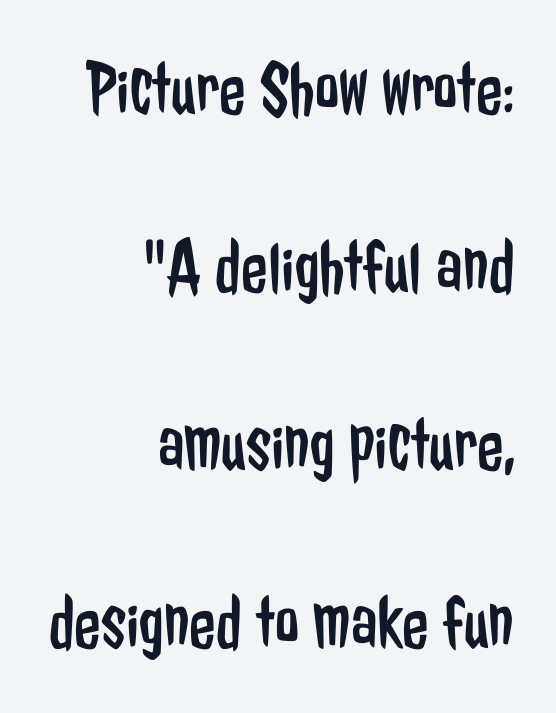
Underlining? Definitely not there. Notice how the stems are strictly vertical — no italics here. The font is comparable to plain body text, perhaps lighter. A flush-right, rag-left setting is used for this passage. Baseline-to-baseline distance is far greater than the letter height. Short note: letters normally spaced.
